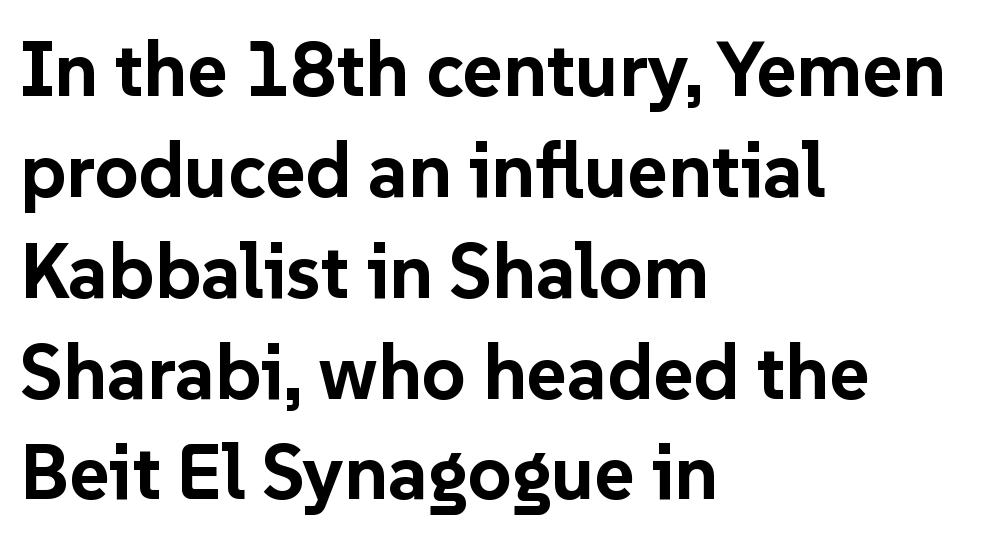
The image shows 77 px bold sans-serif type, upright; set left-aligned, normal line spacing (1.31x), normal letter spacing, not underlined; low stroke contrast and a medium x-height.
